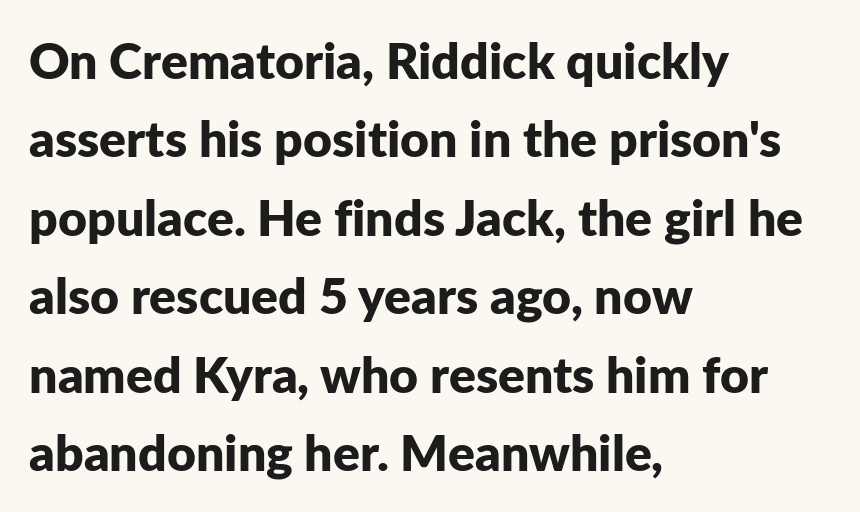
Check under the words: just untouched page. Do the characters align in a grid? No, the font is proportional. Does the weight exceed regular? Yes, all the way to bold. A typesetter would call this leading conventional body-copy spacing. The tracking reads as untouched default to a designer's eye. Check where the strokes stop: nothing finishes them off — pure sans.
